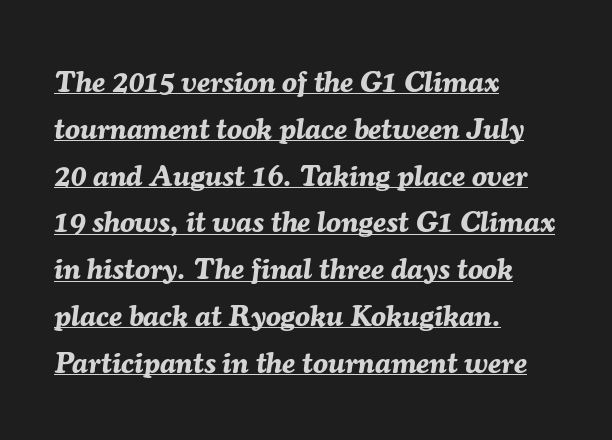
The image shows 30 px bold type, italic (leaning right); set left-aligned, normal line spacing (1.56x), normal letter spacing, underlined; medium stroke contrast and a medium x-height.
